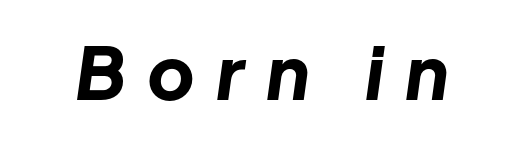
The image shows 73 px bold type, italic (leaning right); set unusually wide letter spacing (+0.29 em), not underlined; low stroke contrast and a medium x-height.
